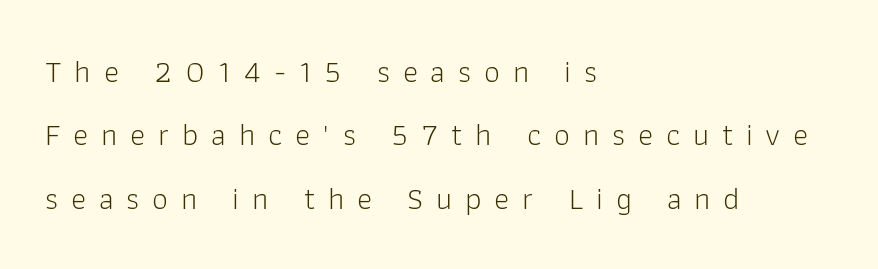
Q: Is the text bold? A: No.
Q: Is the text italic (slanted)? A: No, it is upright.
Q: Is the typeface a serif or a sans-serif typeface? A: Sans-serif.
Q: Is the text underlined? A: No.
Q: How is the paragraph aligned? A: Left-aligned.
Q: Is the spacing between letters normal or unusually wide? A: Unusually wide.
Q: Is the spacing between lines tight, normal or loose? A: Loose.
Q: Width (condensed, normal, or wide)? A: Normal.
Q: Stroke contrast? A: Low.
Q: x-height? A: Medium.
Q: Monospaced? A: No.
